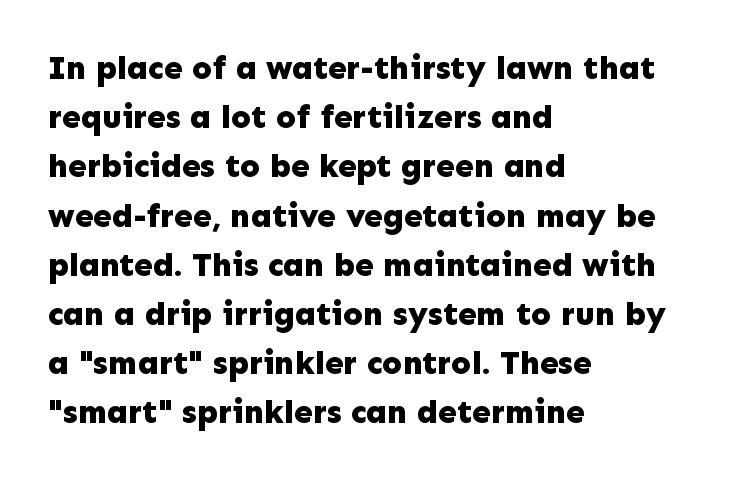
The image shows 33 px bold sans-serif type, upright; set left-aligned, normal line spacing (1.49x), normal letter spacing, not underlined; low stroke contrast and a medium x-height.
